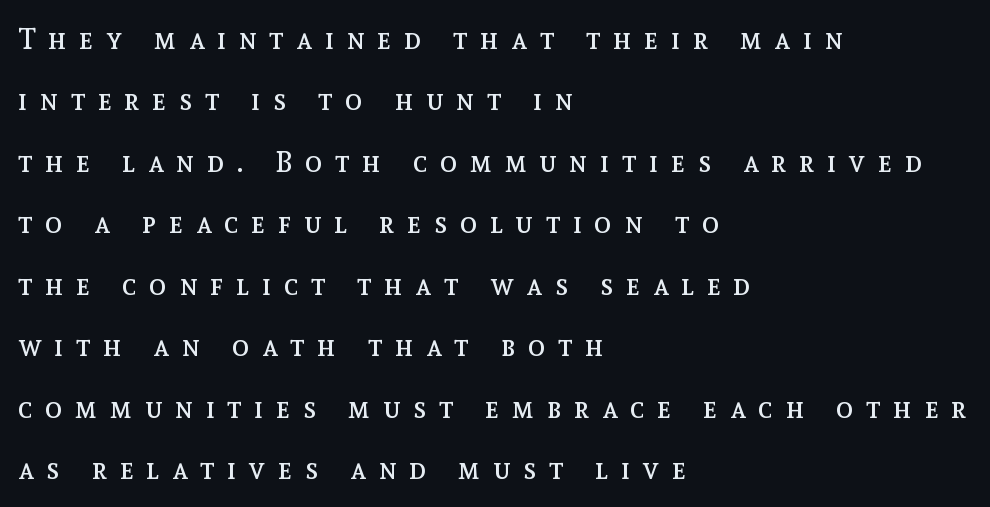
Stems and bowls with no extra thickness — not bold. Note the varied advance widths — an 'i' is clearly narrower than an 'm'. Does the leading feel generous? Absolutely, it's lavish. Letters rest on an invisible, unmarked baseline. Tall strokes in this sample are plumb rather than angled. There is plenty of visible air inserted between adjacent glyphs.
